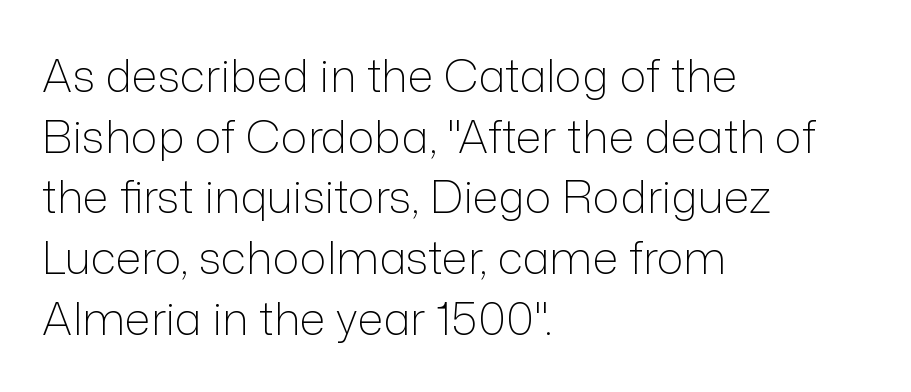
The image shows 45 px light sans-serif type, upright; set left-aligned, normal line spacing (1.35x), normal letter spacing, not underlined; low stroke contrast and a medium x-height.
